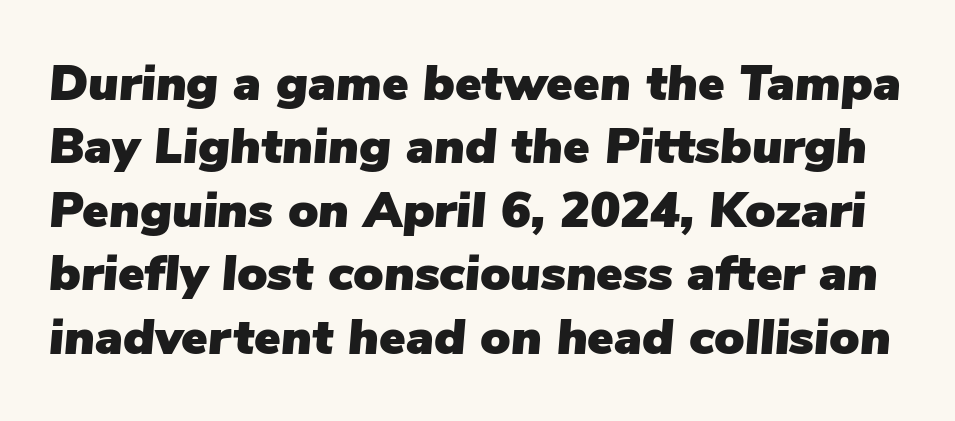
The image shows 50 px text type, italic (leaning right); set normal line spacing (1.27x), normal letter spacing, not underlined; low stroke contrast and a medium x-height.
